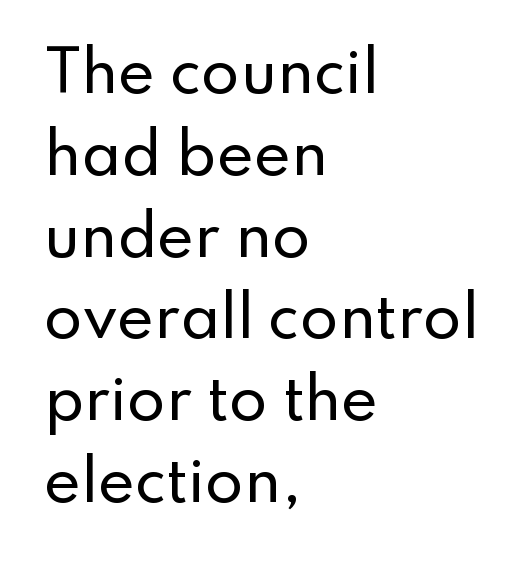
Honestly, the letter spacing is just normal — you wouldn't notice it. Rule under the text: the space is simply empty. Every character sits straight up, as roman type does. Proportional: the letters do not fall into vertical columns. If you measured baseline to baseline, you'd find a middling distance.
